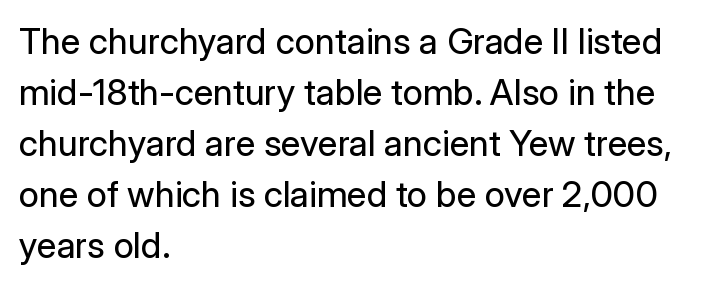
Q: Is the text bold? A: No.
Q: Is the text italic (slanted)? A: No, it is upright.
Q: Is the typeface a serif or a sans-serif typeface? A: Sans-serif.
Q: Is the text underlined? A: No.
Q: How is the paragraph aligned? A: Left-aligned.
Q: Is the spacing between letters normal or unusually wide? A: Normal.
Q: Is the spacing between lines tight, normal or loose? A: Normal.
Q: Width (condensed, normal, or wide)? A: Normal.
Q: Stroke contrast? A: Low.
Q: x-height? A: Medium.
Q: Monospaced? A: No.
